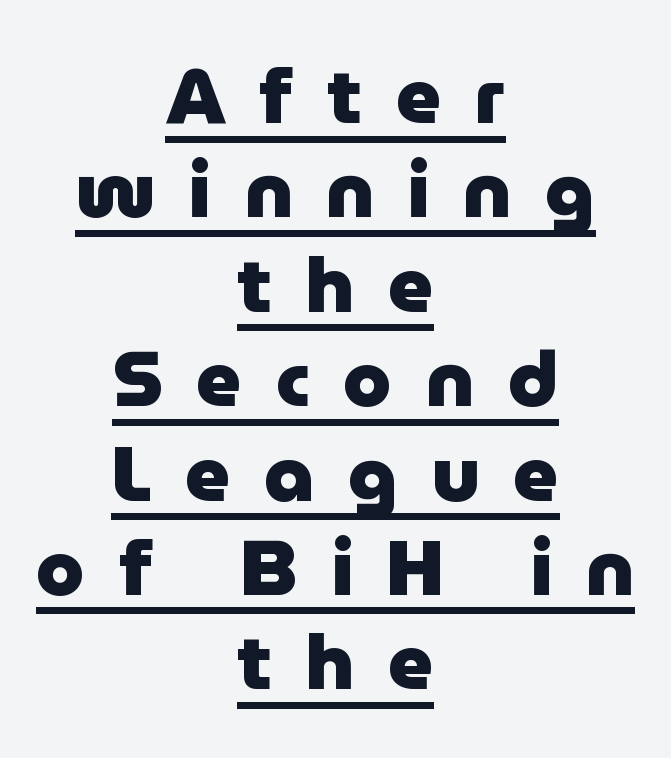
{"serif": "no", "italic": "no", "bold": "yes", "weight": "heavy", "width": "normal", "stroke_contrast": "low", "x_height": "medium", "monospaced": "no", "underline": "yes", "align": "center", "line_spacing_ratio": 1.21, "letter_spacing": "wide", "letter_spacing_em": 0.43, "glyph_px": 78}
